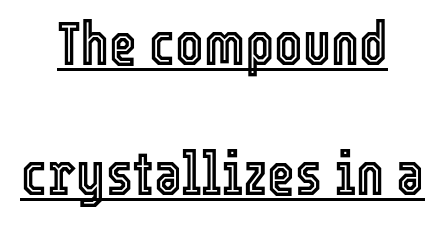
Successive baselines arrive slowly, with a big drop between each. The passage shown is typed in a proportional face where columns would drift. It's the straight-up-and-down kind of type. In terms of letterspacing, this is plain default setting. Descenders here cross a horizontal rule under the line. Compared with a flush-left layout, this one balances lines on the center instead.
